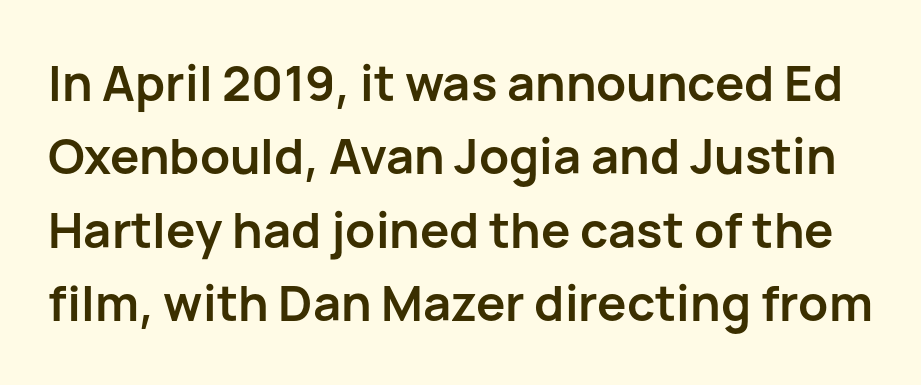
Q: Is the text bold? A: Yes.
Q: Is the text italic (slanted)? A: No, it is upright.
Q: Is the typeface a serif or a sans-serif typeface? A: Sans-serif.
Q: Is the text underlined? A: No.
Q: Is the spacing between letters normal or unusually wide? A: Normal.
Q: Is the spacing between lines tight, normal or loose? A: Normal.
Q: Width (condensed, normal, or wide)? A: Normal.
Q: Stroke contrast? A: Low.
Q: x-height? A: Medium.
Q: Monospaced? A: No.
